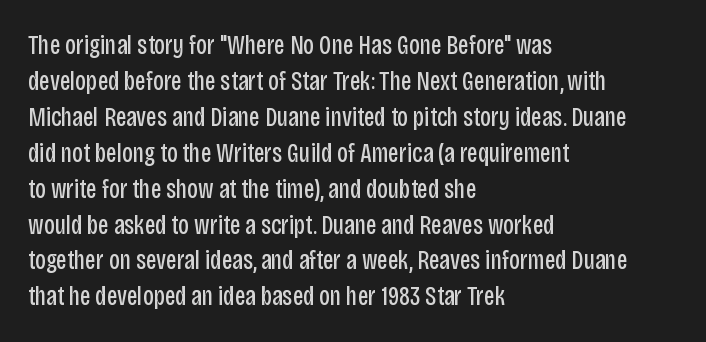
The image shows 27 px text type, upright; set left-aligned, normal line spacing (1.33x), normal letter spacing, not underlined.
